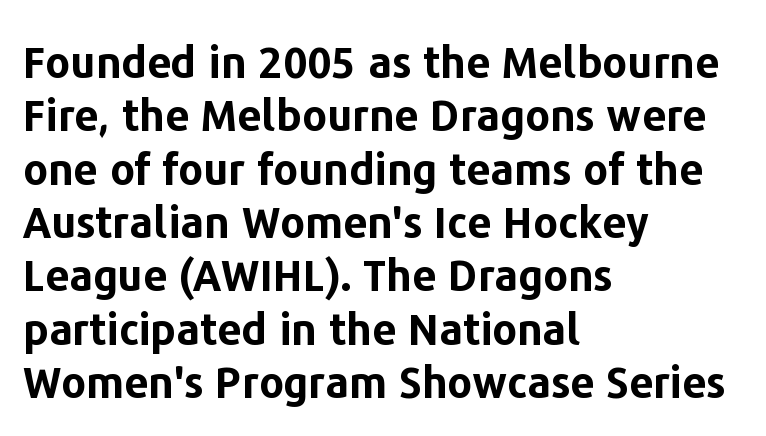
The image shows 43 px bold sans-serif type, upright; set left-aligned, line spacing 1.24x, normal letter spacing, not underlined; low stroke contrast and a medium x-height.
